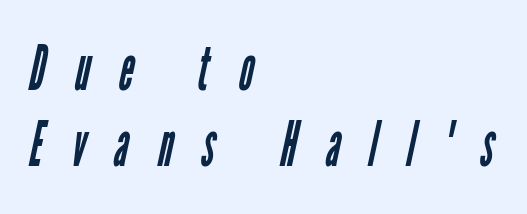
Q: Is the text bold? A: No.
Q: Is the typeface a serif or a sans-serif typeface? A: Sans-serif.
Q: Is the text underlined? A: No.
Q: How is the paragraph aligned? A: Left-aligned.
Q: Is the spacing between letters normal or unusually wide? A: Unusually wide.
Q: Width (condensed, normal, or wide)? A: Condensed.
Q: Stroke contrast? A: Low.
Q: x-height? A: Medium.
Q: Monospaced? A: No.
